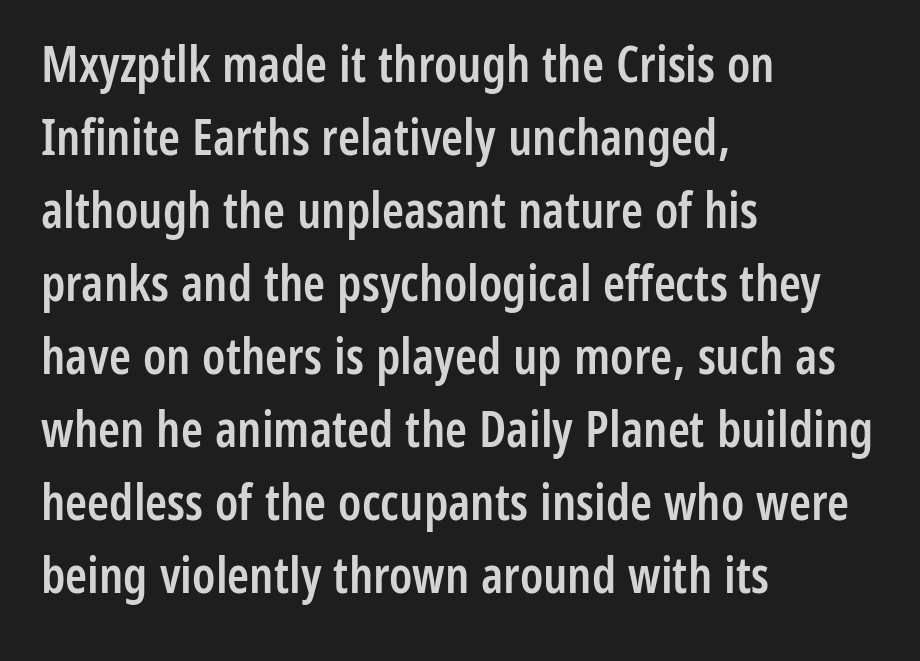
Q: Is the text bold? A: Semi-bold.
Q: Is the text italic (slanted)? A: No, it is upright.
Q: Is the typeface a serif or a sans-serif typeface? A: Sans-serif.
Q: Is the text underlined? A: No.
Q: How is the paragraph aligned? A: Left-aligned.
Q: Is the spacing between letters normal or unusually wide? A: Normal.
Q: Is the spacing between lines tight, normal or loose? A: Normal.
Q: Width (condensed, normal, or wide)? A: Condensed.
Q: Stroke contrast? A: Low.
Q: x-height? A: Medium.
Q: Monospaced? A: No.
